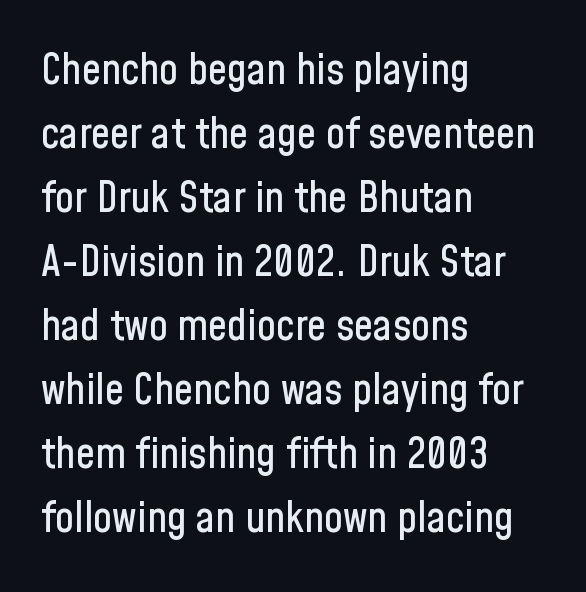
Font category for this specimen: sans-serif. The compositor pushed each line to the left boundary. Unlike italic type, these characters show no tilt at all. Words float on clear page, feet unadorned. These lines keep a tight, regular rhythm from letter to letter. A typesetter would call this proportional, since set widths differ per character.
